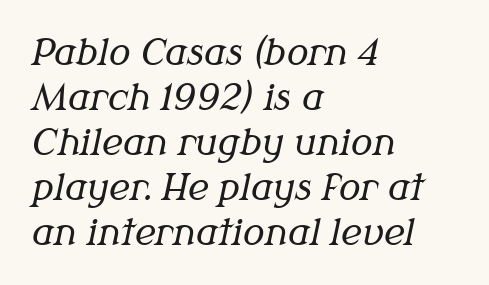
The image shows 36 px regular-weight serif type, italic (leaning right); set left-aligned, normal line spacing (1.25x), normal letter spacing, not underlined; medium stroke contrast and a medium x-height.
